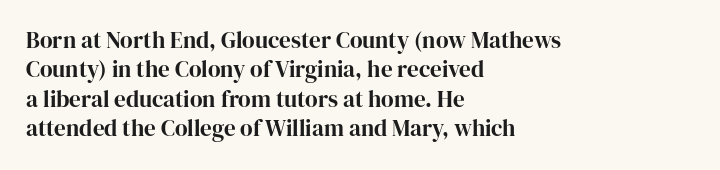
{"italic": "no", "underline": "no", "align": "left", "line_spacing": "normal", "line_spacing_ratio": 1.28, "letter_spacing": "normal", "letter_spacing_em": 0.0, "glyph_px": 23}
